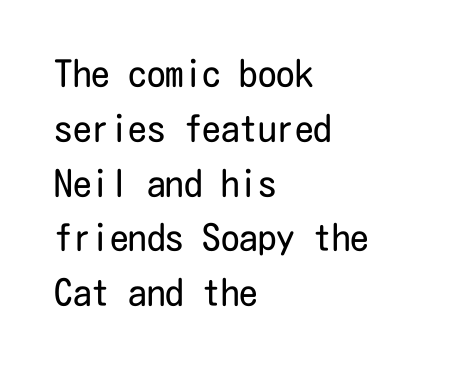
The image shows 37 px regular-weight, condensed sans-serif type, upright; set left-aligned, normal line spacing (1.48x), normal letter spacing, not underlined; low stroke contrast and a medium x-height.
